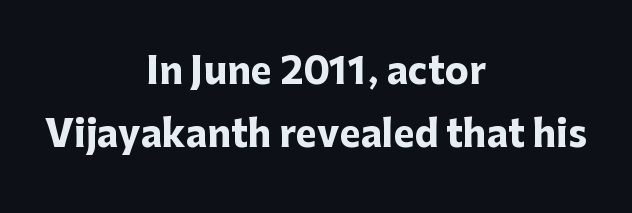
The image shows 36 px heavy sans-serif type, upright; set centered, line spacing 1.76x, normal letter spacing, not underlined; low stroke contrast and a medium x-height.
